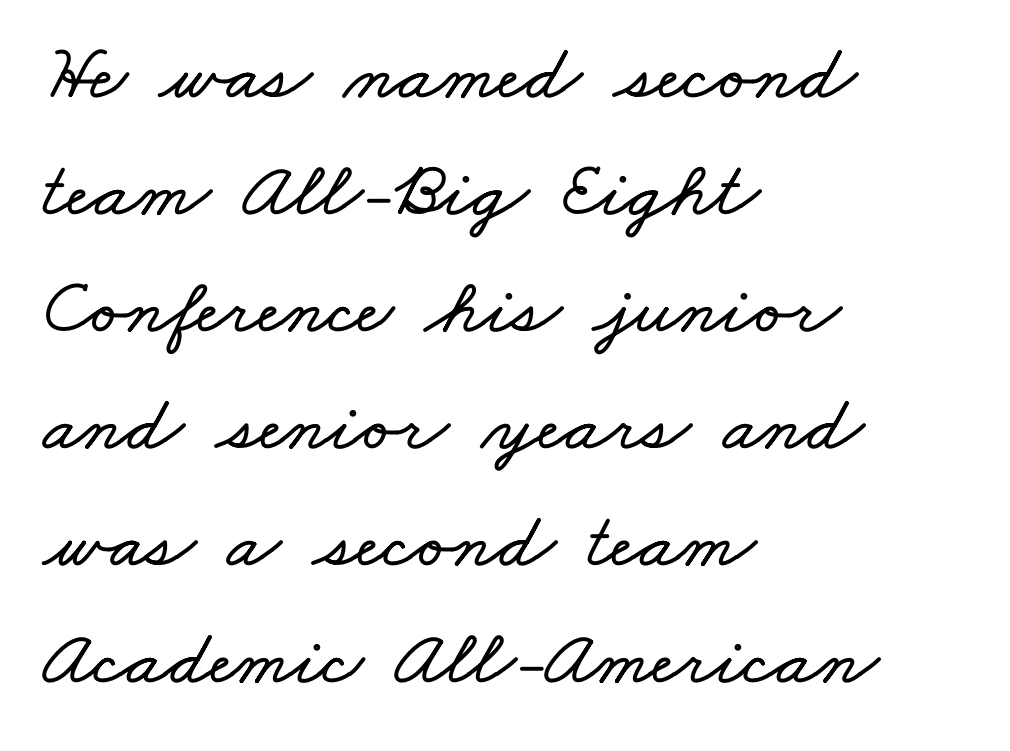
The string is rendered with underlining switched off. Standard letterfit; no display-style spreading of the glyphs. Rows of type keep a routine distance in the vertical direction. Do the characters align in a grid? No, the font is proportional. Is the block centered? No — it sits flush against the left margin.
